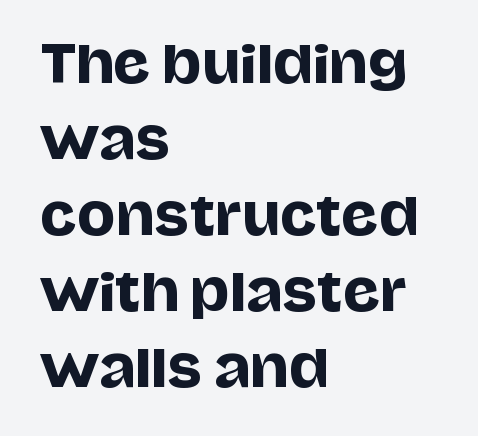
Q: Is the text italic (slanted)? A: No, it is upright.
Q: Is the typeface a serif or a sans-serif typeface? A: Sans-serif.
Q: Is the text underlined? A: No.
Q: How is the paragraph aligned? A: Left-aligned.
Q: Is the spacing between letters normal or unusually wide? A: Normal.
Q: Is the spacing between lines tight, normal or loose? A: Normal.
Q: Width (condensed, normal, or wide)? A: Normal.
Q: Stroke contrast? A: Low.
Q: x-height? A: Large.
Q: Monospaced? A: No.
